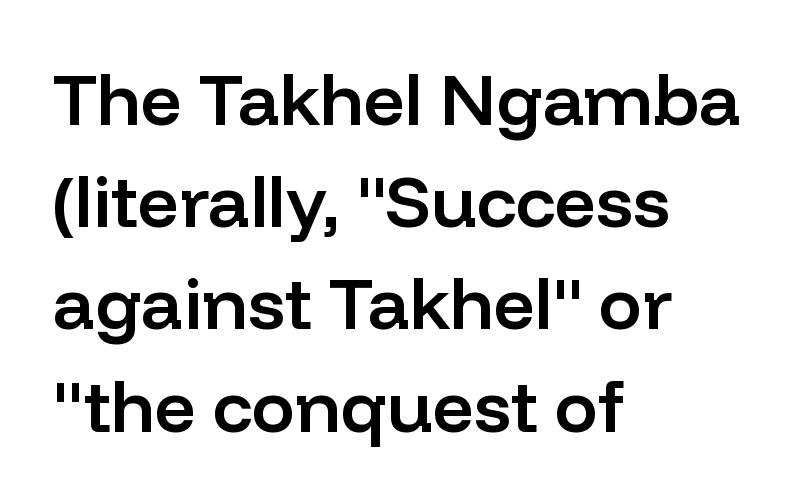
The image shows 72 px semibold sans-serif type, upright; set left-aligned, normal line spacing (1.42x), normal letter spacing, not underlined; low stroke contrast and a medium x-height.
